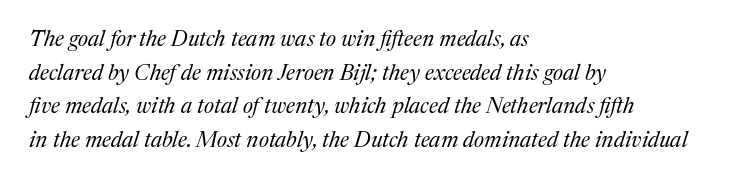
{"italic": "yes", "lean": "right", "slant_degrees": 17, "bold": "no", "underline": "no", "align": "left", "line_spacing": "normal", "line_spacing_ratio": 1.53, "letter_spacing": "normal", "letter_spacing_em": 0.0, "glyph_px": 22}
